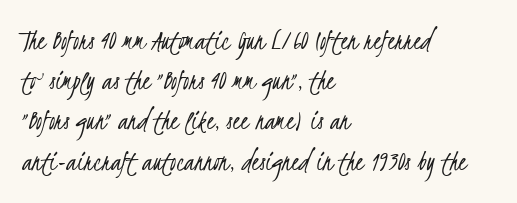
Nothing sits at the stroke ends, so this counts as sans-serif. The vertical gap from one line to the next is medium. Character widths vary here, with narrow letters taking less room than wide ones. Letters have the restrained weight of plain body copy at most. These lines keep a tight, regular rhythm from letter to letter. Casual observation: everything's shoved over to the left.
